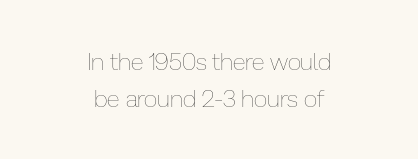
{"italic": "no", "bold": "no", "underline": "no", "align": "center", "line_spacing": "normal", "line_spacing_ratio": 1.56, "letter_spacing": "normal", "letter_spacing_em": 0.0, "glyph_px": 24}
